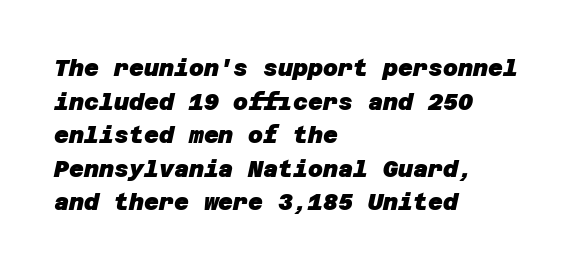
{"bold": "yes", "underline": "no", "align": "left", "line_spacing": "normal", "line_spacing_ratio": 1.46, "letter_spacing": "normal", "letter_spacing_em": 0.0, "glyph_px": 23}
